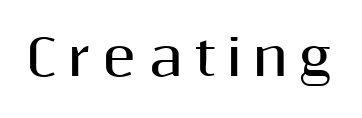
Words float on clear page, feet unadorned. Thick stems and heavy bowls — unmistakably bold. Character widths vary here, with narrow letters taking less room than wide ones. Someone cranked the tracking dial way up on this one.
